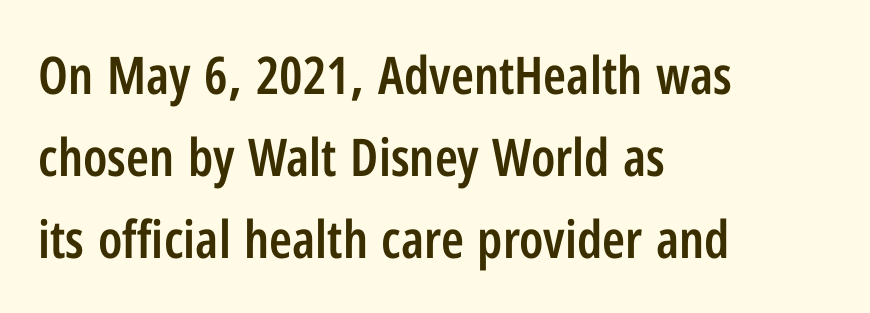
Q: Is the text bold? A: Semi-bold.
Q: Is the text italic (slanted)? A: No, it is upright.
Q: Is the typeface a serif or a sans-serif typeface? A: Sans-serif.
Q: Is the text underlined? A: No.
Q: How is the paragraph aligned? A: Left-aligned.
Q: Is the spacing between letters normal or unusually wide? A: Normal.
Q: Is the spacing between lines tight, normal or loose? A: Normal.
Q: Width (condensed, normal, or wide)? A: Condensed.
Q: Stroke contrast? A: Low.
Q: x-height? A: Medium.
Q: Monospaced? A: No.
